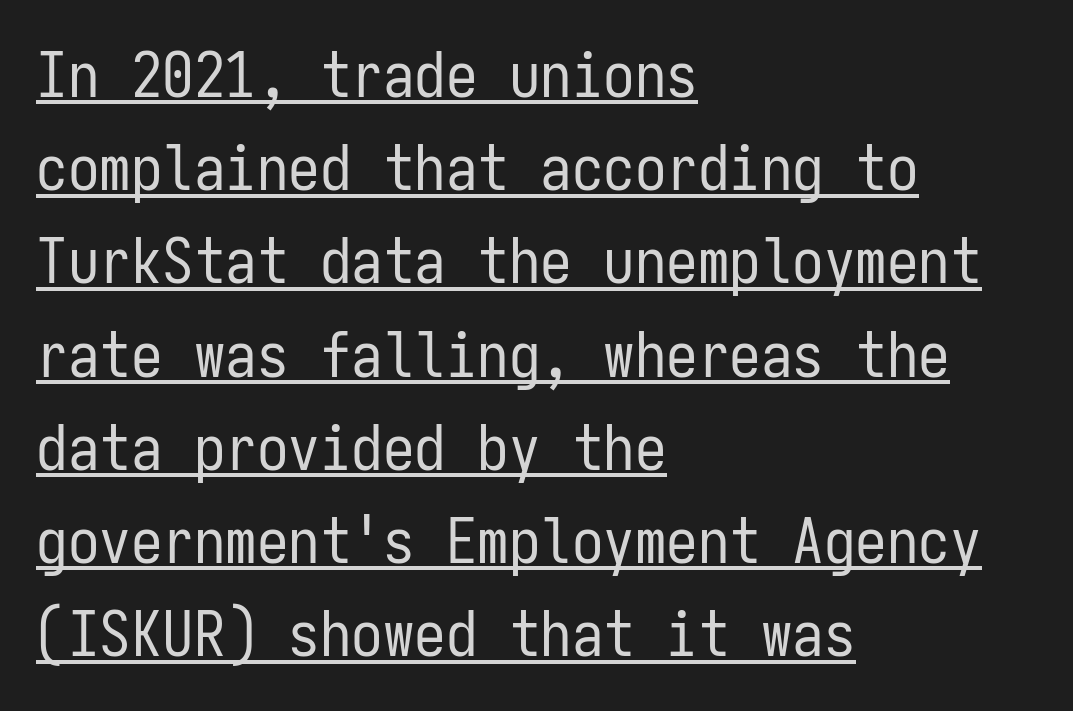
{"serif": "no", "italic": "no", "bold": "no", "weight": "regular", "width": "condensed", "stroke_contrast": "low", "x_height": "medium", "monospaced": "yes", "underline": "yes", "align": "left", "line_spacing": "normal", "line_spacing_ratio": 1.48, "letter_spacing": "normal", "letter_spacing_em": 0.0, "glyph_px": 63}
